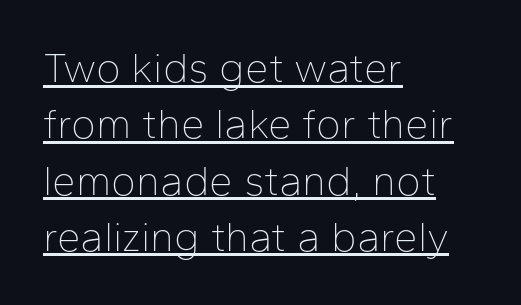
{"serif": "no", "italic": "no", "bold": "no", "weight": "thin", "width": "normal", "stroke_contrast": "low", "x_height": "medium", "monospaced": "no", "underline": "yes", "align": "left", "line_spacing": "normal", "line_spacing_ratio": 1.34, "letter_spacing": "normal", "letter_spacing_em": 0.0, "glyph_px": 42}
